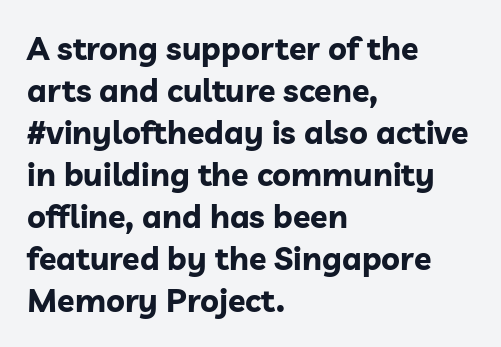
{"serif": "no", "italic": "no", "bold": "yes", "weight": "bold", "width": "normal", "stroke_contrast": "low", "x_height": "medium", "monospaced": "no", "underline": "no", "align": "left", "line_spacing": "normal", "line_spacing_ratio": 1.31, "letter_spacing": "normal", "letter_spacing_em": 0.0, "glyph_px": 32}
